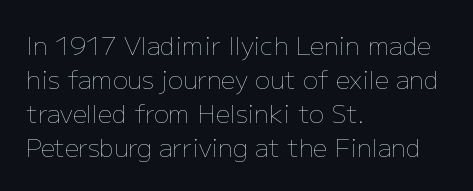
Q: Is the text bold? A: No.
Q: Is the text italic (slanted)? A: No, it is upright.
Q: Is the text underlined? A: No.
Q: How is the paragraph aligned? A: Left-aligned.
Q: Is the spacing between letters normal or unusually wide? A: Normal.
Q: Is the spacing between lines tight, normal or loose? A: Normal.
